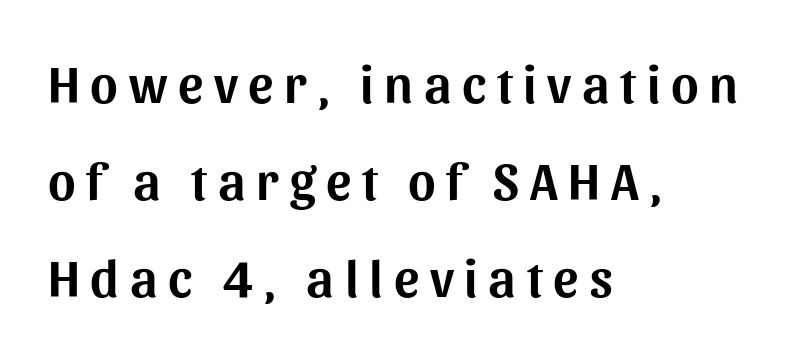
The image shows 53 px sans-serif type, upright; set left-aligned, line spacing 1.83x, unusually wide letter spacing (+0.2 em), not underlined; medium stroke contrast and a medium x-height.
